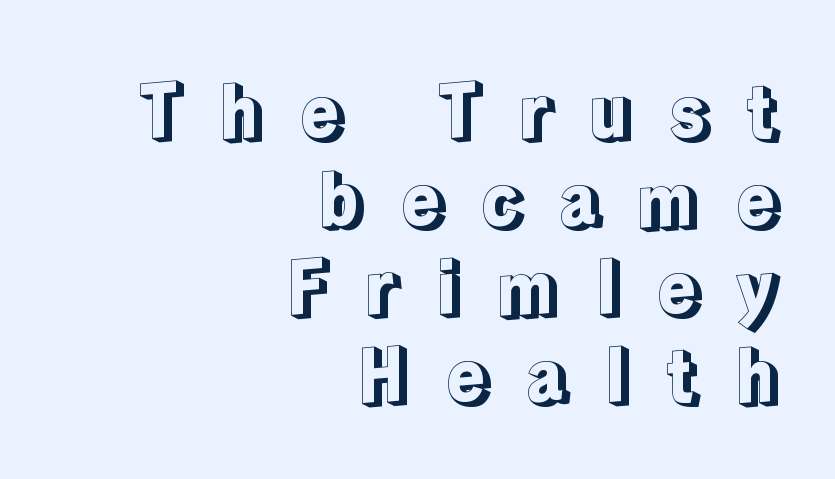
Q: Is the text italic (slanted)? A: No, it is upright.
Q: Is the text underlined? A: No.
Q: How is the paragraph aligned? A: Right-aligned.
Q: Is the spacing between letters normal or unusually wide? A: Unusually wide.
Q: Width (condensed, normal, or wide)? A: Normal.
Q: x-height? A: Medium.
Q: Monospaced? A: No.
